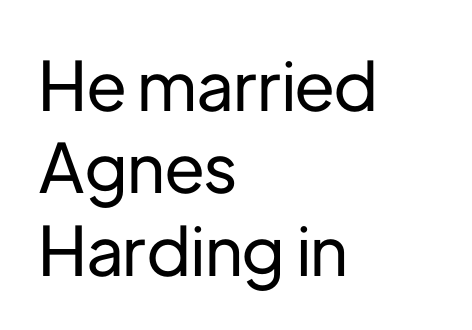
The image shows 68 px sans-serif type, upright; set left-aligned, line spacing 1.21x, normal letter spacing, not underlined; low stroke contrast and a medium x-height.
